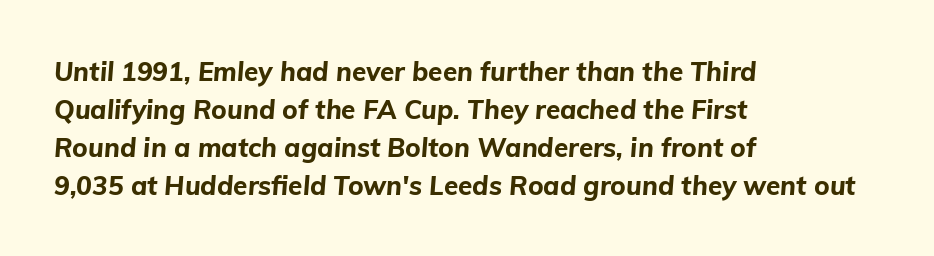
The image shows 26 px bold type, italic (leaning right); set left-aligned, normal line spacing (1.46x), normal letter spacing, not underlined.
